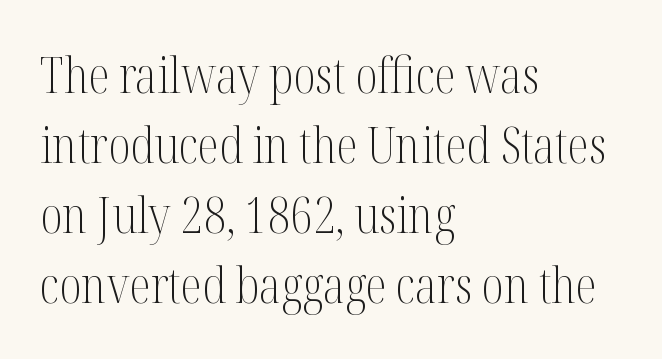
{"serif": "yes", "italic": "no", "bold": "no", "weight": "light", "width": "condensed", "stroke_contrast": "medium", "x_height": "medium", "monospaced": "no", "underline": "no", "align": "left", "line_spacing": "normal", "line_spacing_ratio": 1.43, "letter_spacing": "normal", "letter_spacing_em": 0.0, "glyph_px": 49}
